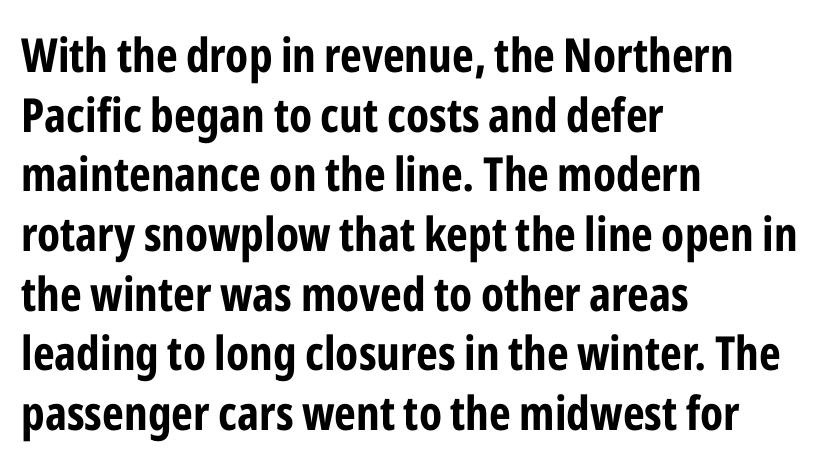
Q: Is the text bold? A: Yes.
Q: Is the text italic (slanted)? A: No, it is upright.
Q: Is the typeface a serif or a sans-serif typeface? A: Sans-serif.
Q: Is the text underlined? A: No.
Q: How is the paragraph aligned? A: Left-aligned.
Q: Is the spacing between letters normal or unusually wide? A: Normal.
Q: Is the spacing between lines tight, normal or loose? A: Normal.
Q: Width (condensed, normal, or wide)? A: Condensed.
Q: Stroke contrast? A: Low.
Q: x-height? A: Medium.
Q: Monospaced? A: No.
